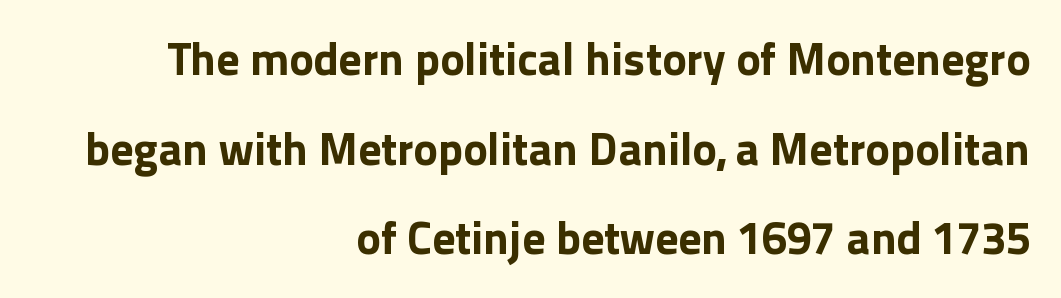
Q: Is the text bold? A: Yes.
Q: Is the text italic (slanted)? A: No, it is upright.
Q: Is the typeface a serif or a sans-serif typeface? A: Sans-serif.
Q: Is the text underlined? A: No.
Q: How is the paragraph aligned? A: Right-aligned.
Q: Is the spacing between letters normal or unusually wide? A: Normal.
Q: Is the spacing between lines tight, normal or loose? A: Loose.
Q: Width (condensed, normal, or wide)? A: Normal.
Q: x-height? A: Medium.
Q: Monospaced? A: No.
